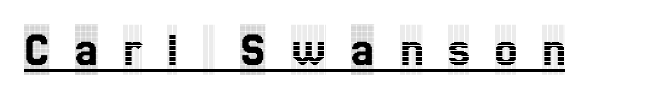
Character widths vary here, with narrow letters taking less room than wide ones. The font's upright variant was chosen for this text. How are the letters spaced? Widely, with obvious added tracking. Is there an underline? Yes — a line sits under the letters. You can tell from the footed stems that serif type was used.
